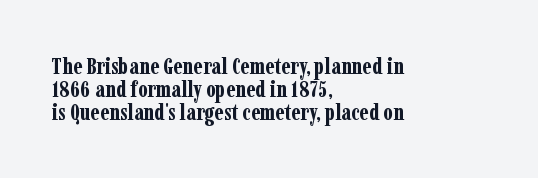
The image shows 23 px bold type, upright; set left-aligned, tight line spacing (1.0x), normal letter spacing, not underlined.
